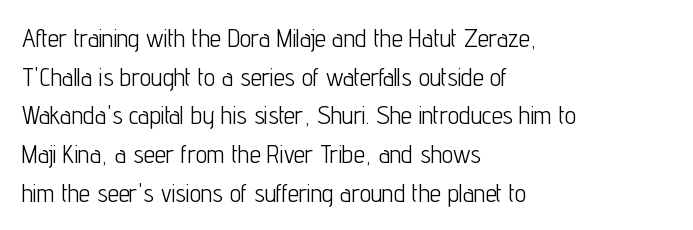
{"italic": "no", "bold": "no", "underline": "no", "align": "left", "line_spacing": "normal", "line_spacing_ratio": 1.55, "letter_spacing": "normal", "letter_spacing_em": 0.0, "glyph_px": 25}
